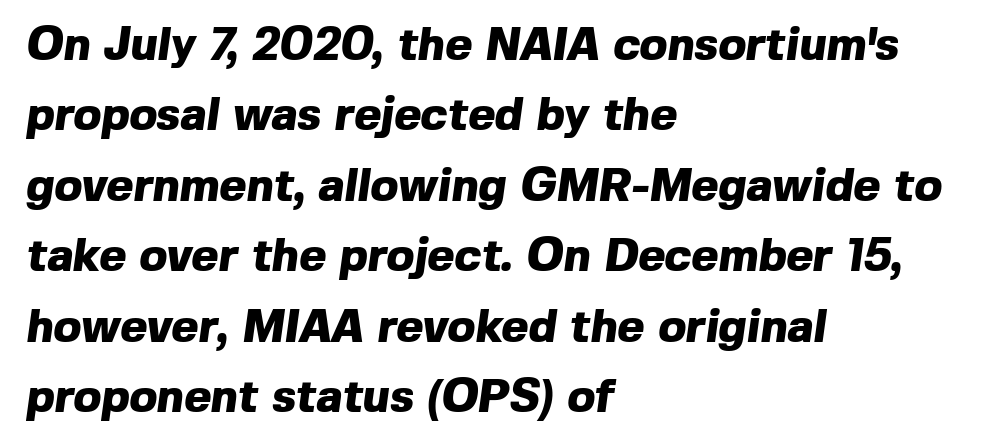
{"serif": "no", "bold": "yes", "weight": "heavy", "width": "normal", "x_height": "medium", "monospaced": "no", "underline": "no", "align": "left", "line_spacing": "normal", "line_spacing_ratio": 1.53, "letter_spacing": "normal", "letter_spacing_em": 0.0, "glyph_px": 46}
